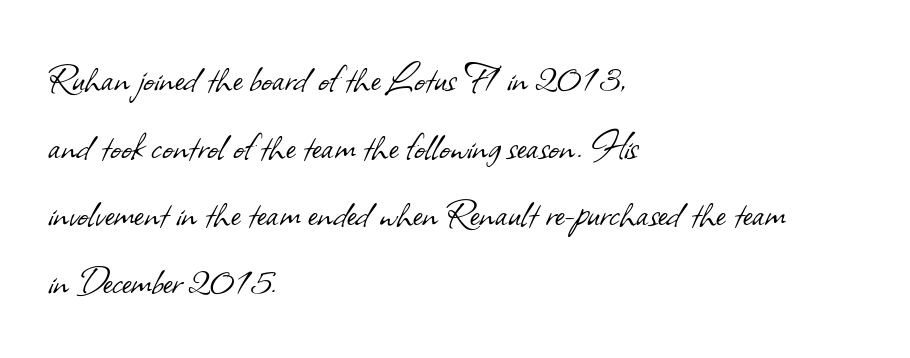
{"serif": "no", "bold": "no", "weight": "light", "width": "normal", "stroke_contrast": "low", "x_height": "small", "monospaced": "no", "underline": "no", "align": "left", "line_spacing": "normal", "line_spacing_ratio": 1.47, "letter_spacing": "normal", "letter_spacing_em": 0.0, "glyph_px": 46}
